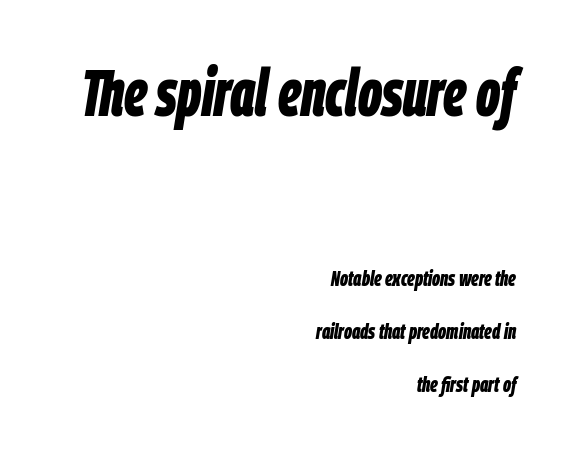
Q: Is the text bold? A: Yes.
Q: Is the text italic (slanted)? A: Yes, it leans right by about 9 degrees.
Q: Is the text underlined? A: No.
Q: How is the paragraph aligned? A: Right-aligned.
Q: Is the spacing between letters normal or unusually wide? A: Normal.
Q: Is the spacing between lines tight, normal or loose? A: Loose.
Q: Which block of text is set in a larger size, the first (top) or the second (bottom)? A: The first (top) one.
Q: Width (condensed, normal, or wide)? A: Condensed.
Q: Stroke contrast? A: Low.
Q: x-height? A: Large.
Q: Monospaced? A: No.
